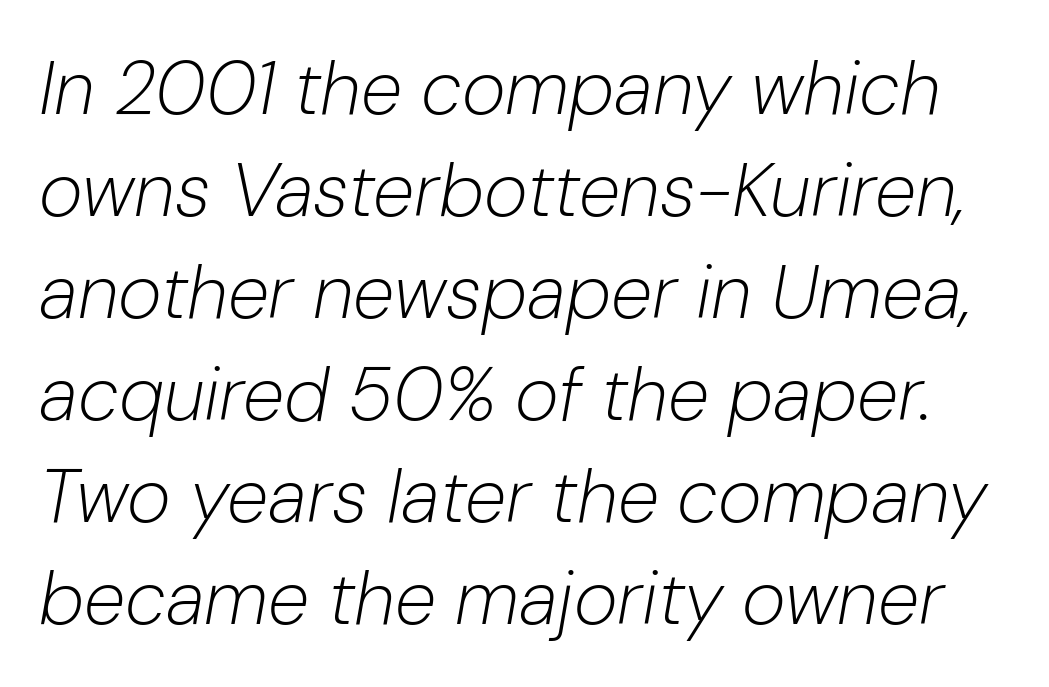
{"italic": "yes", "lean": "right", "slant_degrees": 10, "bold": "no", "weight": "light", "width": "normal", "stroke_contrast": "low", "x_height": "medium", "monospaced": "no", "underline": "no", "line_spacing": "normal", "line_spacing_ratio": 1.36, "letter_spacing": "normal", "letter_spacing_em": 0.0, "glyph_px": 75}
